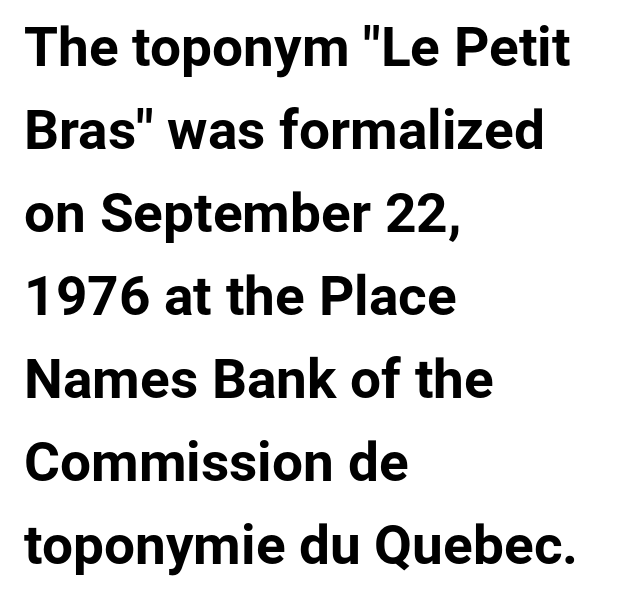
Here the designer chose a conventional face with non-uniform glyph widths. The type is set solid horizontally, with unmodified tracking. Check the space under the baseline: it is left empty. The typography opts for an upright posture over an oblique one. The passage shown is typeset with a sans-serif family.
